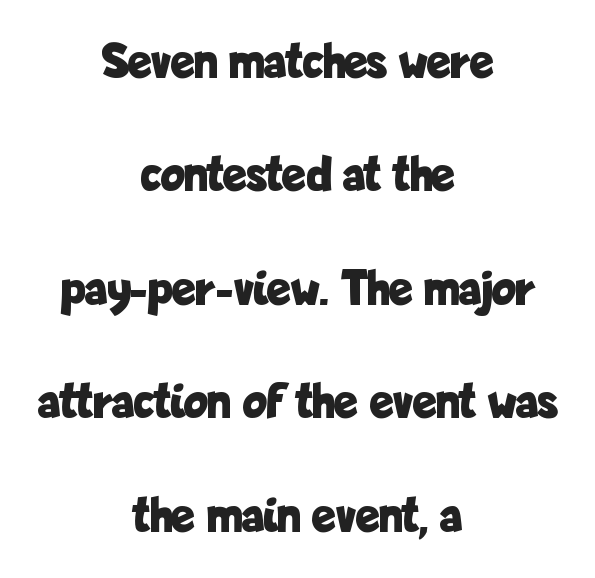
The image shows 50 px bold, condensed sans-serif type, upright; set centered, loose line spacing (2.27x), normal letter spacing, not underlined; low stroke contrast and a medium x-height.
